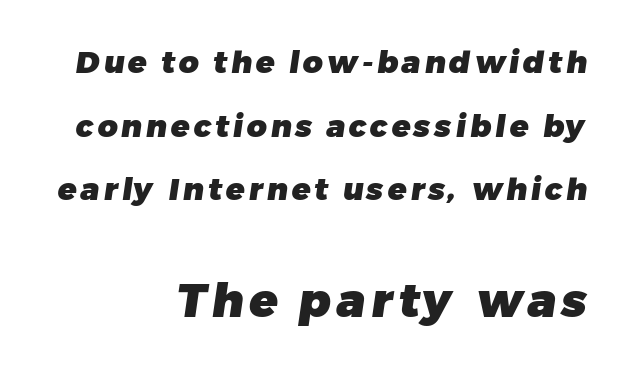
{"serif": "no", "bold": "yes", "weight": "heavy", "width": "normal", "stroke_contrast": "low", "x_height": "medium", "monospaced": "no", "underline": "no", "align": "right", "line_spacing": "loose", "line_spacing_ratio": 2.05, "larger_block": "second", "size_ratio": 1.52, "glyph_px": 47}
